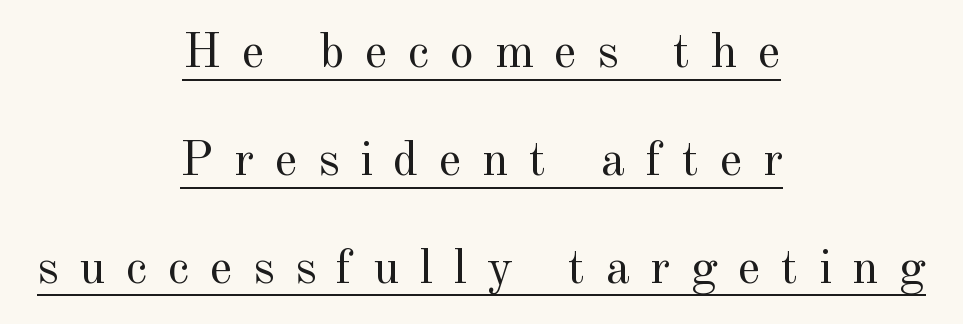
A continuous stroke trails under the words, as in a hyperlink. Does the lettering tilt? It doesn't — this is upright. The vertical gap from one line to the next is large. Loose tracking; the words dissolve into strings of separated letters. A typesetter would call this proportional, since set widths differ per character. Counters stay open thanks to moderate or lighter strokes.
